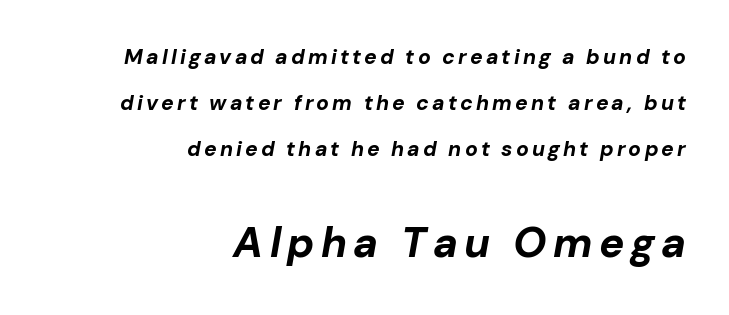
{"italic": "yes", "lean": "right", "slant_degrees": 10, "bold": "yes", "weight": "bold", "width": "normal", "stroke_contrast": "low", "x_height": "medium", "monospaced": "no", "underline": "no", "align": "right", "line_spacing": "loose", "line_spacing_ratio": 2.2, "larger_block": "second", "size_ratio": 2.0, "glyph_px": 42}
